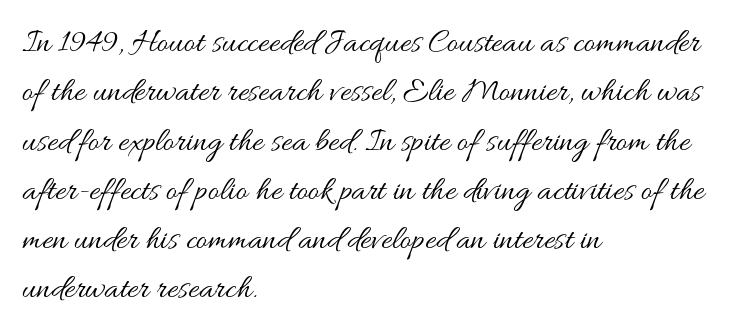
Q: Is the text bold? A: No.
Q: Is the text italic (slanted)? A: Yes.
Q: Is the text underlined? A: No.
Q: How is the paragraph aligned? A: Left-aligned.
Q: Is the spacing between letters normal or unusually wide? A: Normal.
Q: Is the spacing between lines tight, normal or loose? A: Normal.
Q: Width (condensed, normal, or wide)? A: Wide.
Q: Stroke contrast? A: Medium.
Q: x-height? A: Small.
Q: Monospaced? A: No.
